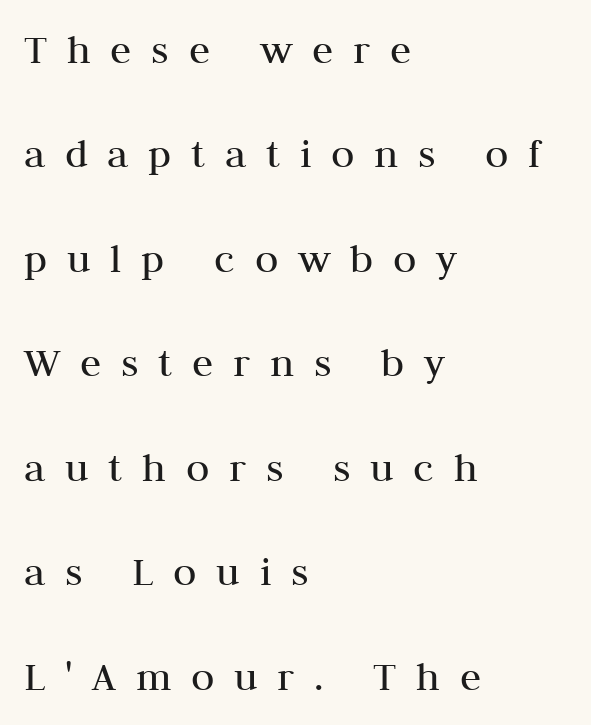
The image shows 43 px regular-weight serif type, upright; set left-aligned, loose line spacing (2.43x), unusually wide letter spacing (+0.46 em), not underlined; medium stroke contrast and a medium x-height.
